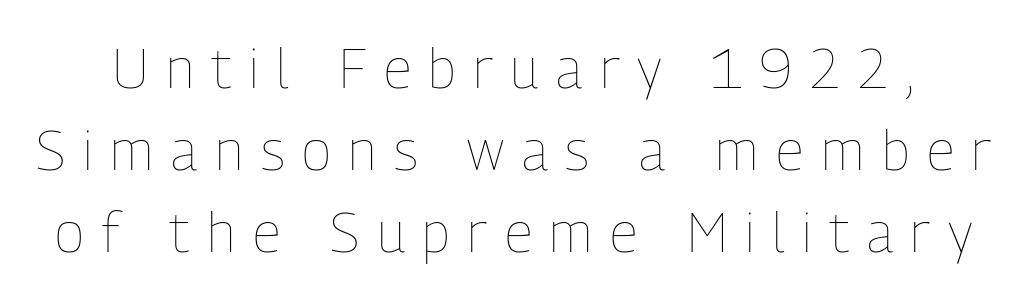
Words appear elongated and porous because spacing is wide. A bare baseline throughout the passage. You could not count columns in this text — the font is proportionally spaced. The block of text has a typical density, with ordinary space between rows.
